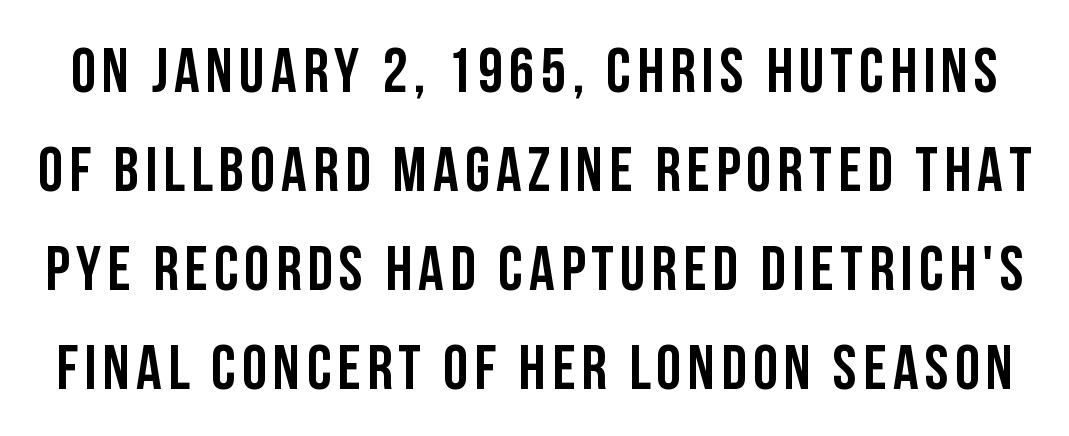
The image shows 63 px semibold, condensed sans-serif type, upright; set normal line spacing (1.57x), not underlined; low stroke contrast and a large x-height.
